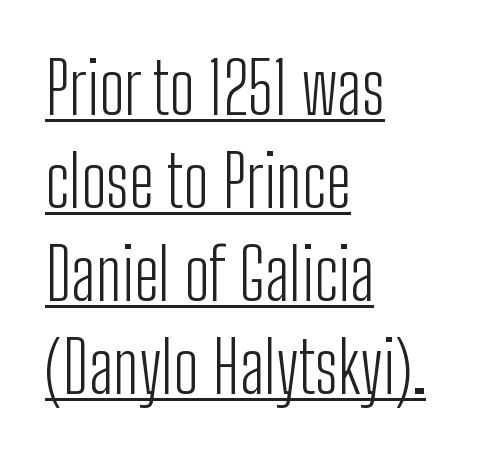
Q: Is the text bold? A: No.
Q: Is the text italic (slanted)? A: No, it is upright.
Q: Is the typeface a serif or a sans-serif typeface? A: Sans-serif.
Q: Is the text underlined? A: Yes.
Q: How is the paragraph aligned? A: Left-aligned.
Q: Is the spacing between letters normal or unusually wide? A: Normal.
Q: Is the spacing between lines tight, normal or loose? A: Normal.
Q: Width (condensed, normal, or wide)? A: Condensed.
Q: Stroke contrast? A: Low.
Q: x-height? A: Medium.
Q: Monospaced? A: No.
